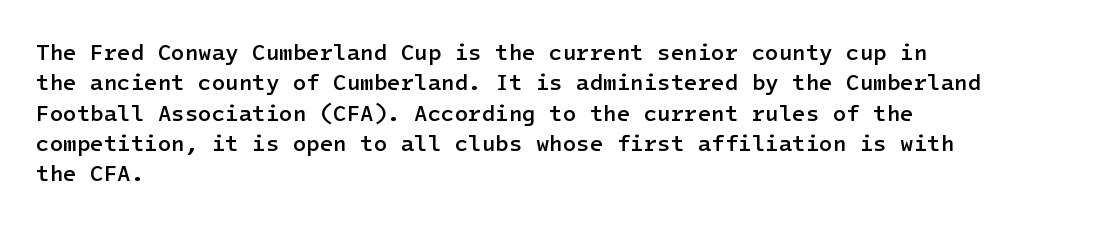
The image shows 22 px text type, upright; set left-aligned, normal line spacing (1.38x), normal letter spacing, not underlined.
